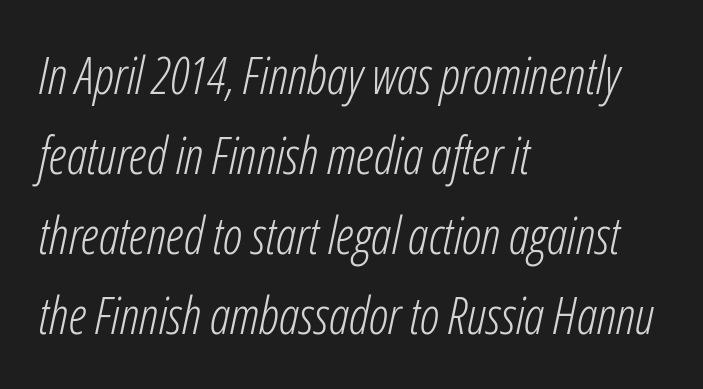
The image shows 51 px light, condensed type, italic (leaning right); set left-aligned, normal line spacing (1.57x), normal letter spacing, not underlined; low stroke contrast and a medium x-height.
